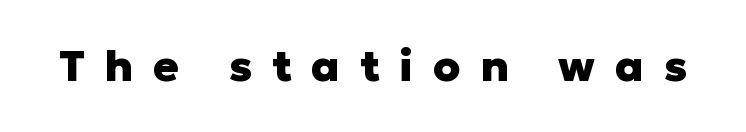
Q: Is the text bold? A: Yes.
Q: Is the text italic (slanted)? A: No, it is upright.
Q: Is the typeface a serif or a sans-serif typeface? A: Sans-serif.
Q: Is the text underlined? A: No.
Q: Is the spacing between letters normal or unusually wide? A: Unusually wide.
Q: Width (condensed, normal, or wide)? A: Normal.
Q: Stroke contrast? A: Low.
Q: x-height? A: Medium.
Q: Monospaced? A: No.
